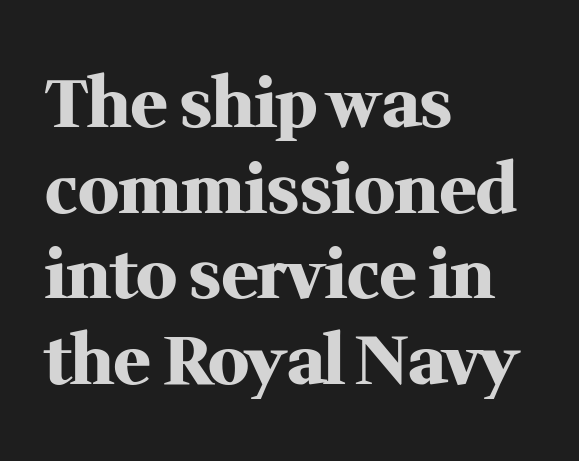
{"serif": "yes", "italic": "no", "bold": "yes", "weight": "heavy", "width": "normal", "stroke_contrast": "medium", "x_height": "medium", "monospaced": "no", "underline": "no", "align": "left", "line_spacing": "normal", "line_spacing_ratio": 1.26, "letter_spacing": "normal", "letter_spacing_em": 0.0, "glyph_px": 68}
